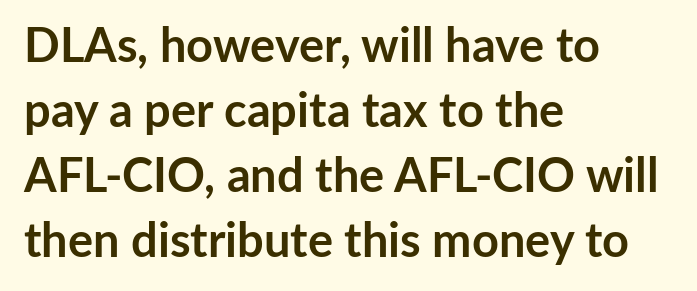
The image shows 47 px semibold sans-serif type, upright; set left-aligned, normal line spacing (1.38x), normal letter spacing, not underlined; low stroke contrast and a medium x-height.
